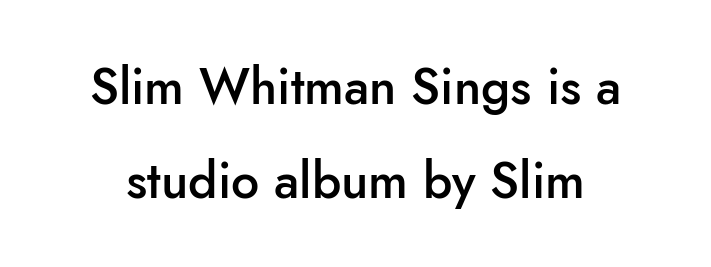
In terms of posture, this sample is upright. Only glyphs here, with clear space below each row. In terms of letterspacing, this is plain default setting. The characters display no serif detailing; their extremities are plain. Slightly chunky letters — semibold, I'd say, not full bold.
